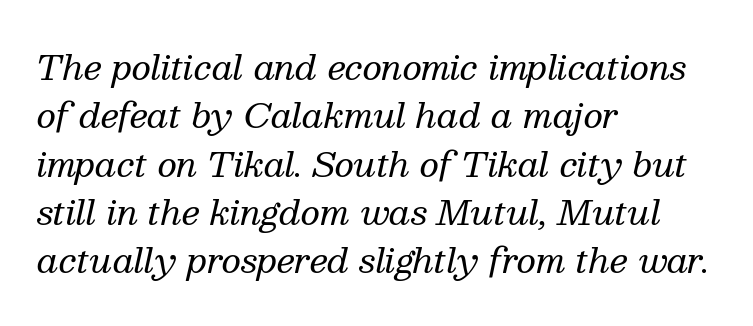
{"serif": "yes", "italic": "yes", "lean": "right", "slant_degrees": 13, "bold": "no", "weight": "regular", "width": "normal", "stroke_contrast": "medium", "x_height": "medium", "monospaced": "no", "underline": "no", "align": "left", "line_spacing": "normal", "line_spacing_ratio": 1.42, "letter_spacing": "normal", "letter_spacing_em": 0.0, "glyph_px": 34}
